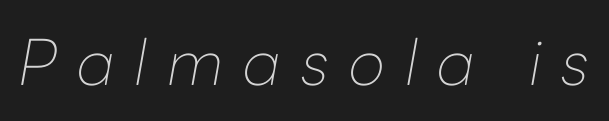
{"italic": "yes", "lean": "right", "slant_degrees": 10, "bold": "no", "weight": "thin", "width": "normal", "stroke_contrast": "low", "x_height": "medium", "monospaced": "no", "underline": "no", "letter_spacing": "wide", "letter_spacing_em": 0.31, "glyph_px": 63}
